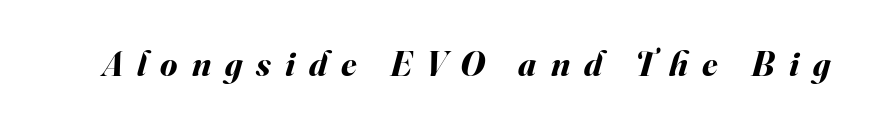
{"italic": "yes", "lean": "right", "slant_degrees": 16, "bold": "yes", "weight": "bold", "width": "normal", "stroke_contrast": "medium", "x_height": "small", "monospaced": "no", "underline": "no", "letter_spacing": "wide", "letter_spacing_em": 0.4, "glyph_px": 35}
